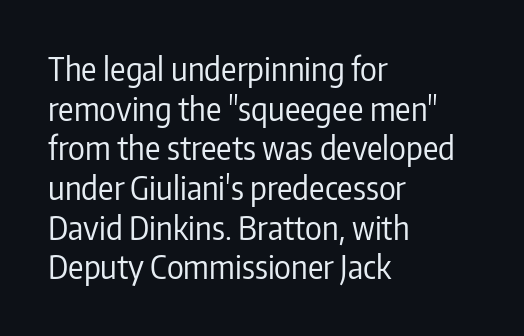
{"serif": "no", "italic": "no", "bold": "no", "weight": "regular", "width": "condensed", "stroke_contrast": "low", "x_height": "medium", "monospaced": "no", "underline": "no", "align": "left", "line_spacing_ratio": 1.24, "letter_spacing": "normal", "letter_spacing_em": 0.0, "glyph_px": 32}
